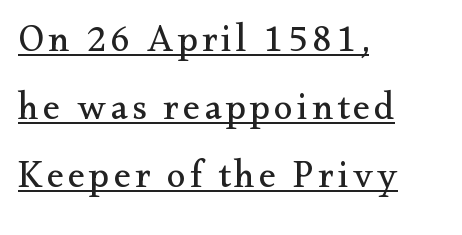
Does the copy run flush right? No — it runs flush left. A typesetter would call this proportional, since set widths differ per character. Underlined type. This is serif lettering, the kind often seen in printed books. You can tell it's not italic because the verticals are truly vertical.
